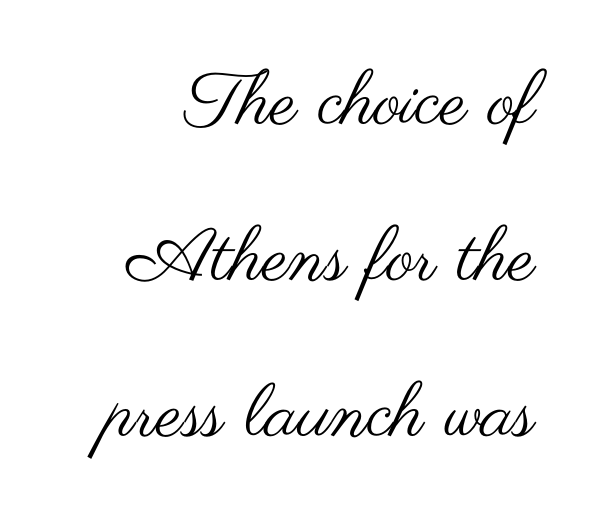
{"serif": "no", "bold": "no", "weight": "regular", "width": "wide", "stroke_contrast": "medium", "x_height": "small", "monospaced": "no", "underline": "no", "align": "right", "line_spacing": "loose", "line_spacing_ratio": 2.11, "letter_spacing": "normal", "letter_spacing_em": 0.0, "glyph_px": 74}
